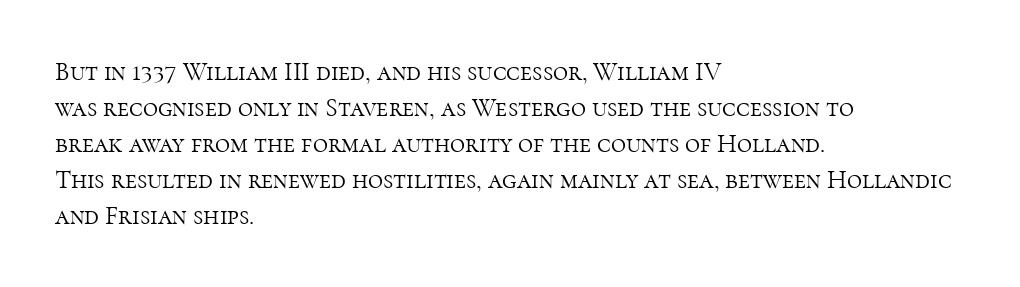
The characters are drawn with everyday or finer stroke widths. Line beginnings align vertically; line endings do not. Rule under the text: the space is simply empty. Words appear dense and cohesive because spacing is normal. Whoever set this chose a conventional vertical rhythm. Rendered with straight, roman letterforms.
